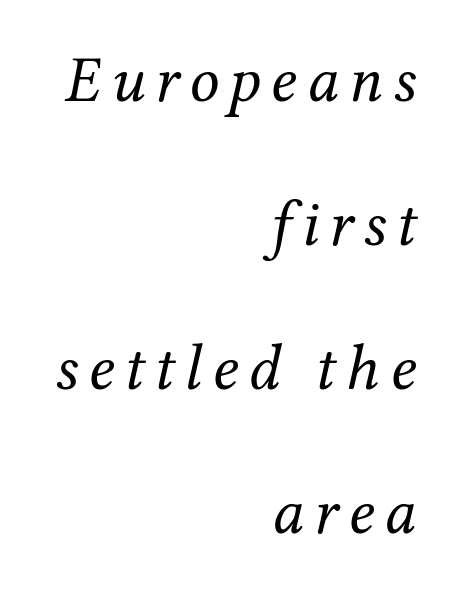
Ink coverage per letter is moderate at most. This sample uses a serif face. The letters are slanted; this is an italic face. Note the varied advance widths — an 'i' is clearly narrower than an 'm'. This block would shrink considerably if given ordinary leading; it's expanded now. The text block is weighted toward the right margin, trailing off unevenly leftward.
